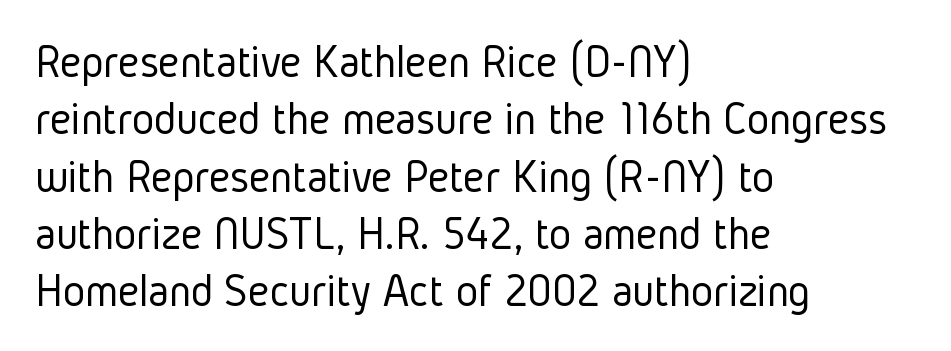
The image shows 47 px light, condensed sans-serif type, upright; set left-aligned, line spacing 1.22x, normal letter spacing, not underlined; low stroke contrast and a medium x-height.
